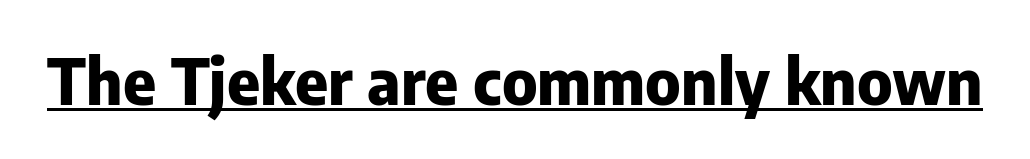
Q: Is the text bold? A: Yes.
Q: Is the text italic (slanted)? A: No, it is upright.
Q: Is the typeface a serif or a sans-serif typeface? A: Sans-serif.
Q: Is the text underlined? A: Yes.
Q: Is the spacing between letters normal or unusually wide? A: Normal.
Q: Width (condensed, normal, or wide)? A: Normal.
Q: Stroke contrast? A: Low.
Q: x-height? A: Medium.
Q: Monospaced? A: No.
